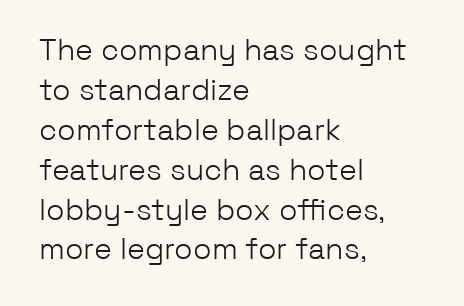
Q: Is the text bold? A: No.
Q: Is the text italic (slanted)? A: No, it is upright.
Q: Is the typeface a serif or a sans-serif typeface? A: Sans-serif.
Q: Is the text underlined? A: No.
Q: How is the paragraph aligned? A: Left-aligned.
Q: Is the spacing between letters normal or unusually wide? A: Normal.
Q: Is the spacing between lines tight, normal or loose? A: Normal.
Q: Width (condensed, normal, or wide)? A: Normal.
Q: Stroke contrast? A: Low.
Q: x-height? A: Medium.
Q: Monospaced? A: No.
